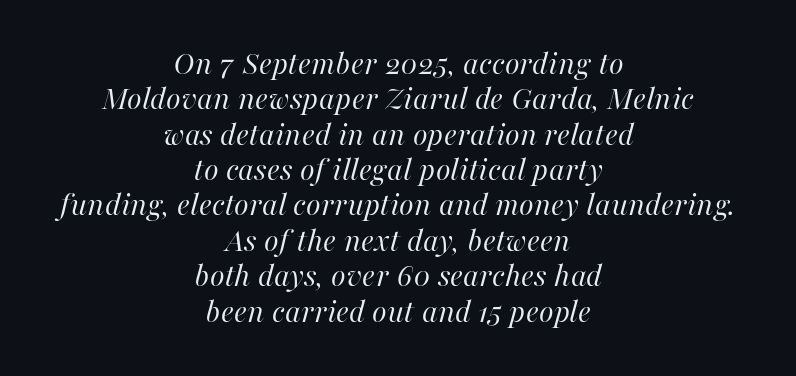
Q: Is the text bold? A: No.
Q: Is the text italic (slanted)? A: Yes, it leans right by about 16 degrees.
Q: Is the text underlined? A: No.
Q: How is the paragraph aligned? A: Centered.
Q: Is the spacing between letters normal or unusually wide? A: Normal.
Q: Is the spacing between lines tight, normal or loose? A: Tight.
Q: Width (condensed, normal, or wide)? A: Normal.
Q: Stroke contrast? A: High.
Q: x-height? A: Medium.
Q: Monospaced? A: No.
